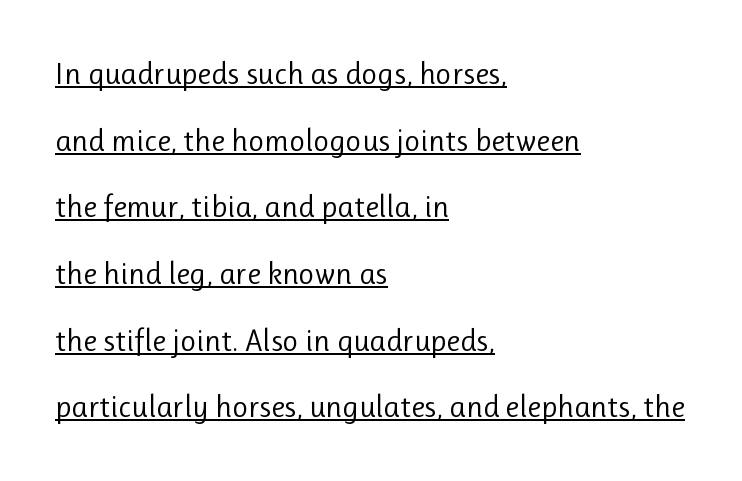
You could not count columns in this text — the font is proportionally spaced. Notice the wide empty band between every row — that's loose leading. No chunkiness to these letters — they're not bold. This sample uses an upright cut, with every glyph sitting square on the baseline. Each letter's strokes conclude bluntly, with no projecting serifs.
